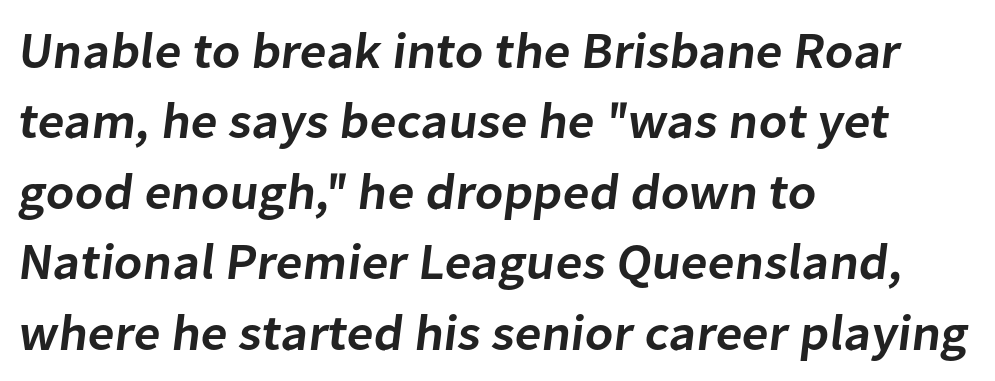
Q: Is the text bold? A: Semi-bold.
Q: Is the typeface a serif or a sans-serif typeface? A: Sans-serif.
Q: Is the text underlined? A: No.
Q: How is the paragraph aligned? A: Left-aligned.
Q: Is the spacing between letters normal or unusually wide? A: Normal.
Q: Is the spacing between lines tight, normal or loose? A: Normal.
Q: Width (condensed, normal, or wide)? A: Normal.
Q: Stroke contrast? A: Low.
Q: x-height? A: Medium.
Q: Monospaced? A: No.
